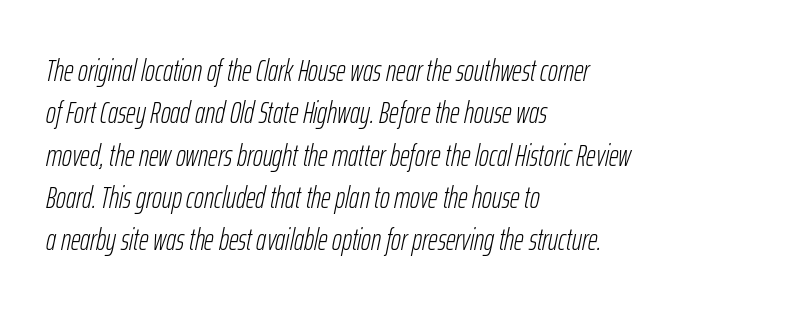
The image shows 30 px light, condensed type, italic (leaning right); set left-aligned, normal line spacing (1.41x), normal letter spacing, not underlined; low stroke contrast and a medium x-height.
